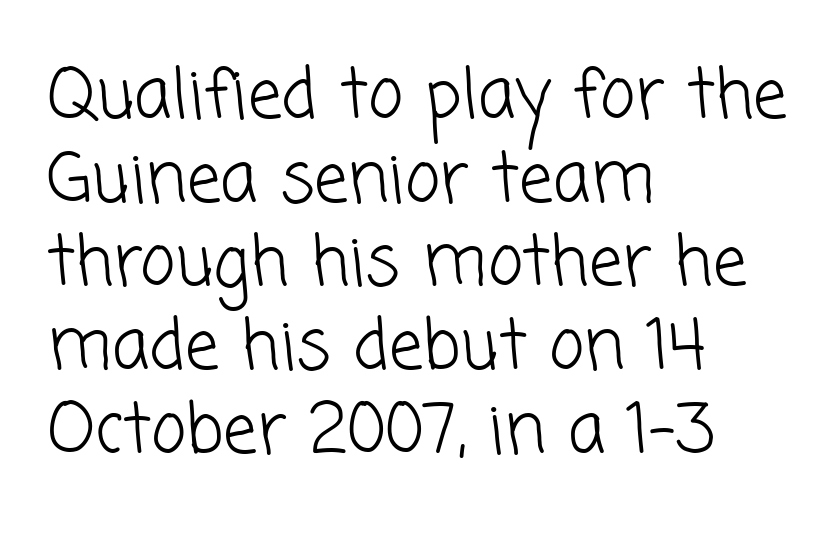
The image shows 68 px light sans-serif type; set left-aligned, line spacing 1.23x, normal letter spacing, not underlined; low stroke contrast and a medium x-height.
